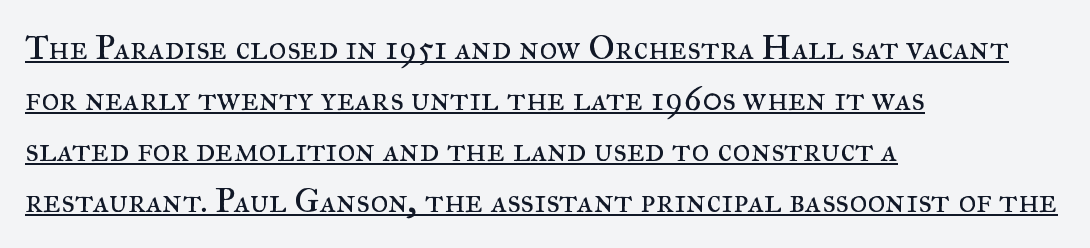
Q: Is the text bold? A: No.
Q: Is the text italic (slanted)? A: No, it is upright.
Q: Is the typeface a serif or a sans-serif typeface? A: Serif.
Q: Is the text underlined? A: Yes.
Q: How is the paragraph aligned? A: Left-aligned.
Q: Is the spacing between letters normal or unusually wide? A: Normal.
Q: Is the spacing between lines tight, normal or loose? A: Normal.
Q: Width (condensed, normal, or wide)? A: Normal.
Q: Stroke contrast? A: Medium.
Q: x-height? A: Small.
Q: Monospaced? A: No.
